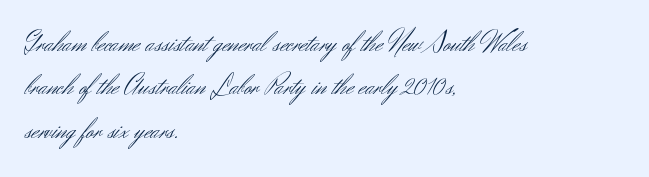
Q: Is the text bold? A: No.
Q: Is the text italic (slanted)? A: Yes.
Q: Is the typeface a serif or a sans-serif typeface? A: Sans-serif.
Q: Is the text underlined? A: No.
Q: How is the paragraph aligned? A: Left-aligned.
Q: Is the spacing between letters normal or unusually wide? A: Normal.
Q: Is the spacing between lines tight, normal or loose? A: Normal.
Q: Width (condensed, normal, or wide)? A: Normal.
Q: Stroke contrast? A: Medium.
Q: x-height? A: Small.
Q: Monospaced? A: No.
